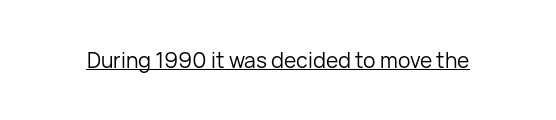
The image shows 21 px text type, upright; set normal letter spacing, underlined.
